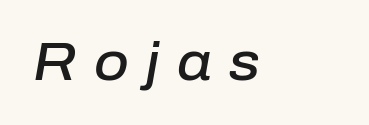
Q: Is the text bold? A: Semi-bold.
Q: Is the text italic (slanted)? A: Yes, it leans right by about 10 degrees.
Q: Is the text underlined? A: No.
Q: How is the paragraph aligned? A: Left-aligned.
Q: Is the spacing between letters normal or unusually wide? A: Unusually wide.
Q: Width (condensed, normal, or wide)? A: Normal.
Q: Stroke contrast? A: Low.
Q: x-height? A: Medium.
Q: Monospaced? A: No.
